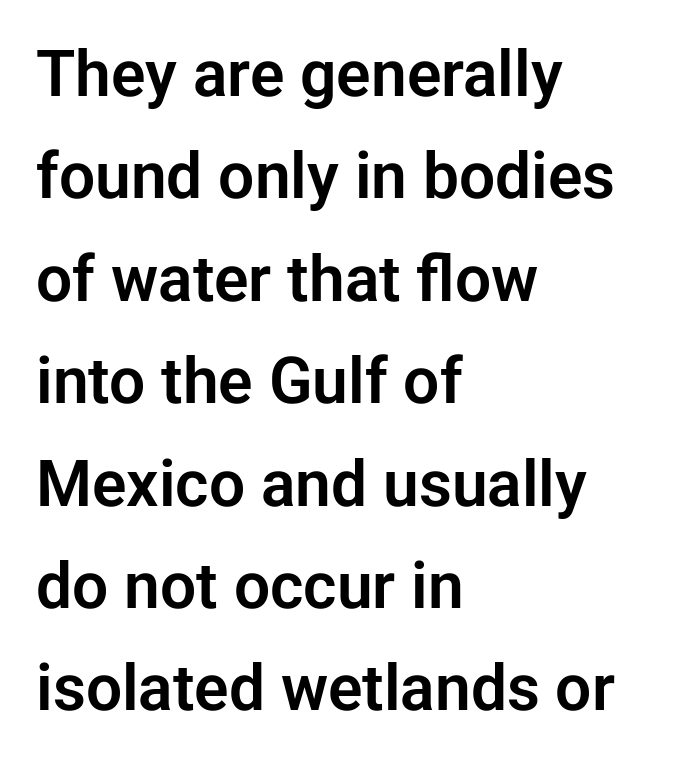
{"serif": "no", "italic": "no", "width": "normal", "stroke_contrast": "low", "x_height": "medium", "monospaced": "no", "underline": "no", "align": "left", "line_spacing": "normal", "line_spacing_ratio": 1.6, "letter_spacing": "normal", "letter_spacing_em": 0.0, "glyph_px": 64}
